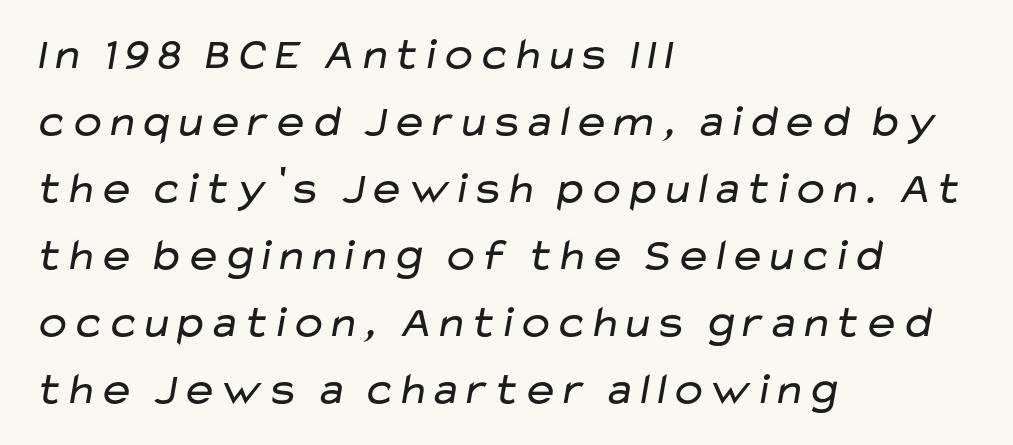
Q: Is the text bold? A: No.
Q: Is the typeface a serif or a sans-serif typeface? A: Sans-serif.
Q: Is the text underlined? A: No.
Q: How is the paragraph aligned? A: Left-aligned.
Q: Is the spacing between letters normal or unusually wide? A: Normal.
Q: Is the spacing between lines tight, normal or loose? A: Normal.
Q: Width (condensed, normal, or wide)? A: Wide.
Q: Stroke contrast? A: Low.
Q: x-height? A: Medium.
Q: Monospaced? A: No.
